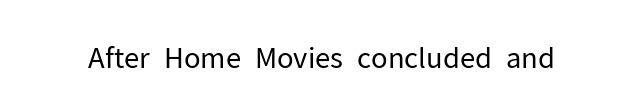
The image shows 28 px regular-weight sans-serif type, upright; set normal letter spacing, not underlined; low stroke contrast and a medium x-height.
